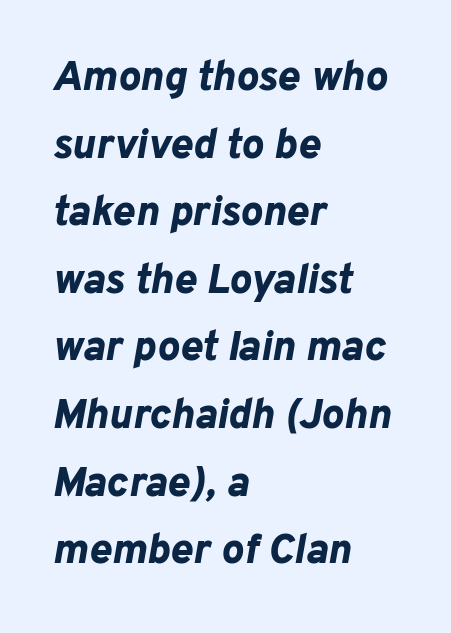
{"italic": "yes", "lean": "right", "slant_degrees": 10, "bold": "yes", "weight": "bold", "width": "normal", "stroke_contrast": "low", "x_height": "medium", "monospaced": "no", "underline": "no", "align": "left", "line_spacing": "normal", "line_spacing_ratio": 1.61, "letter_spacing": "normal", "letter_spacing_em": 0.0, "glyph_px": 42}
